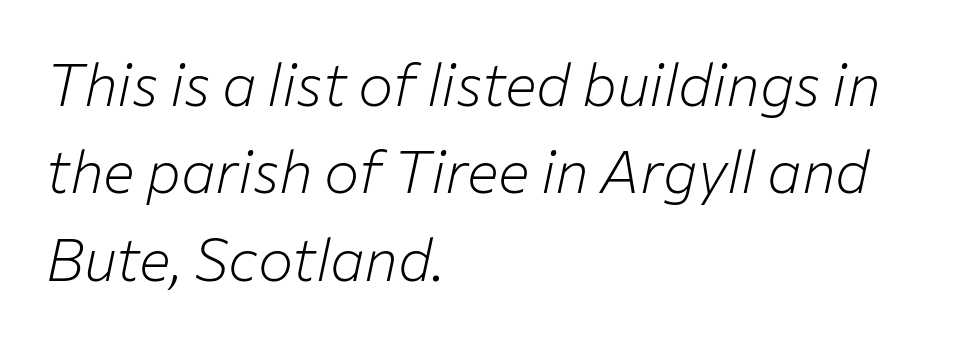
The lines are quadded left. Any mark beneath the type? The region is blank. Glyph-to-glyph distance matches everyday printed text. Stroke mass is kept to a normal reading level or below. Here the designer chose a conventional face with non-uniform glyph widths.
